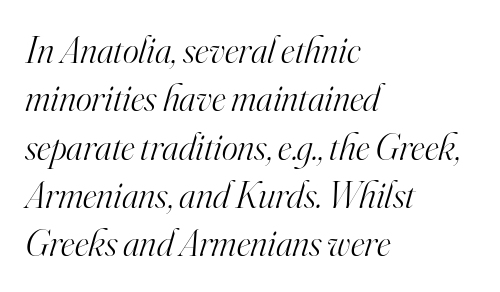
The image shows 38 px light serif type, italic (leaning right); set left-aligned, normal line spacing (1.27x), normal letter spacing, not underlined; high stroke contrast and a small x-height.
